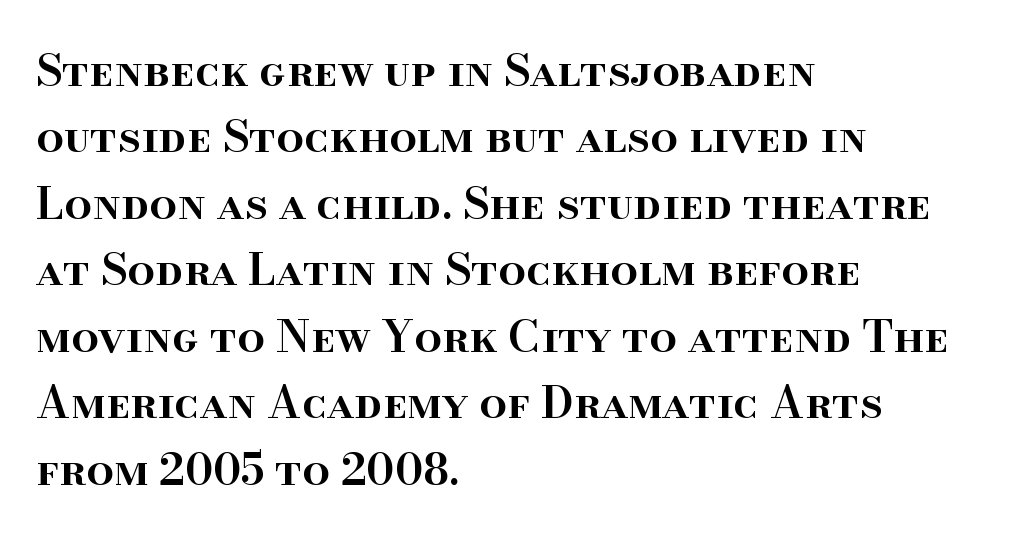
The image shows 44 px semibold serif type, upright; set left-aligned, normal line spacing (1.51x), normal letter spacing, not underlined; high stroke contrast and a small x-height.
